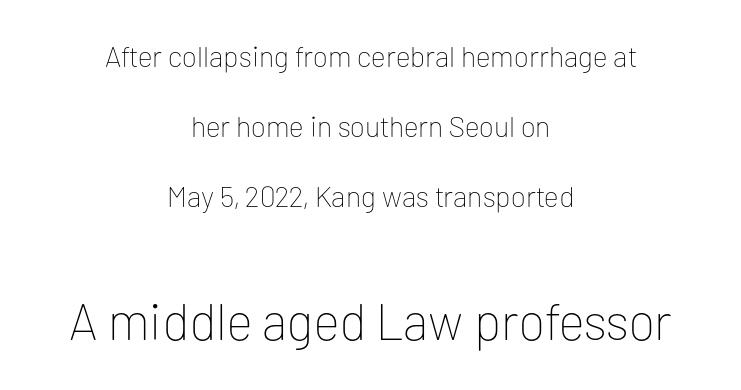
Q: Is the text bold? A: No.
Q: Is the text italic (slanted)? A: No, it is upright.
Q: Is the typeface a serif or a sans-serif typeface? A: Sans-serif.
Q: Is the text underlined? A: No.
Q: How is the paragraph aligned? A: Centered.
Q: Is the spacing between letters normal or unusually wide? A: Normal.
Q: Is the spacing between lines tight, normal or loose? A: Loose.
Q: Which block of text is set in a larger size, the first (top) or the second (bottom)? A: The second (bottom) one.
Q: Width (condensed, normal, or wide)? A: Normal.
Q: Stroke contrast? A: Low.
Q: x-height? A: Medium.
Q: Monospaced? A: No.
